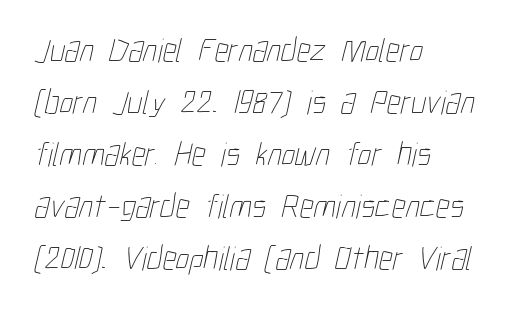
Unbolded letterforms with no extra heft. Quick note: underline off. Proportional: the letters do not fall into vertical columns. This rendering uses left alignment, leaving the right contour irregular.
